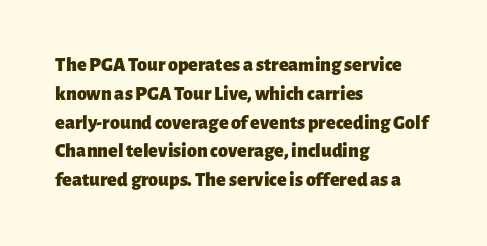
Line starts are locked; line ends wander. Bold? Absolutely — the strokes are thick and heavy. Nobody touched the tracking dial on this one. Bare-footed words on every line. These lines sit exactly where default settings would place them.
